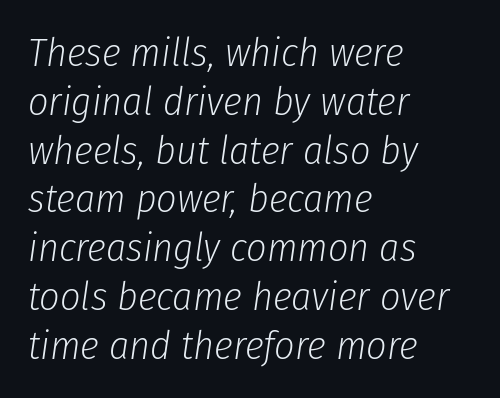
The image shows 40 px light, condensed type, italic (leaning right); set left-aligned, line spacing 1.22x, normal letter spacing, not underlined; low stroke contrast and a medium x-height.
